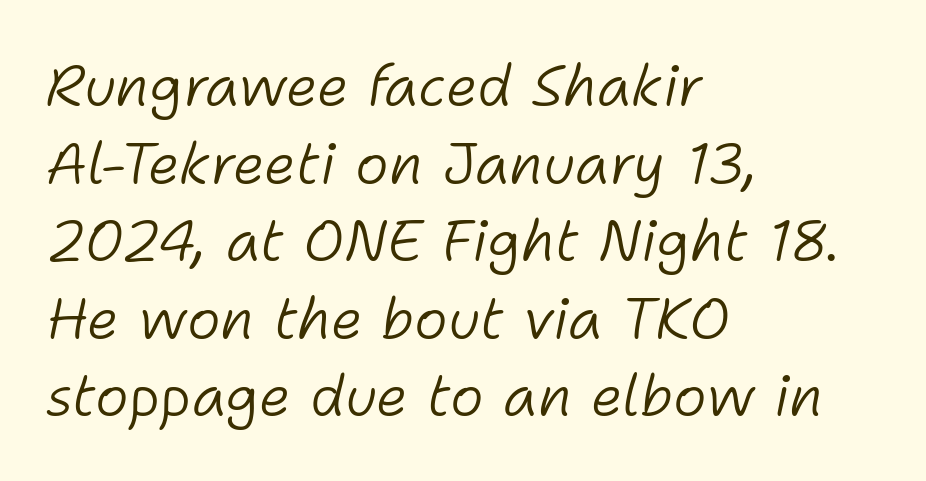
Unbolded letterforms with no extra heft. Notice how descenders clear the ascenders below comfortably — that's standard leading. The glyphs look as if they've been sheared to an angle. The letters advance in unequal steps, a hallmark of proportional type. The letters sit at their default tracking, neither squeezed nor spread. Check under the words: just untouched page.
